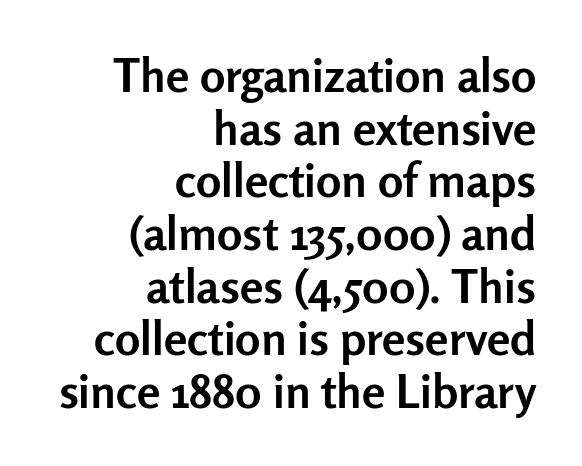
{"serif": "no", "italic": "no", "bold": "yes", "weight": "semibold", "width": "normal", "stroke_contrast": "low", "x_height": "medium", "monospaced": "no", "underline": "no", "align": "right", "line_spacing": "tight", "line_spacing_ratio": 1.12, "letter_spacing": "normal", "letter_spacing_em": 0.0, "glyph_px": 47}
